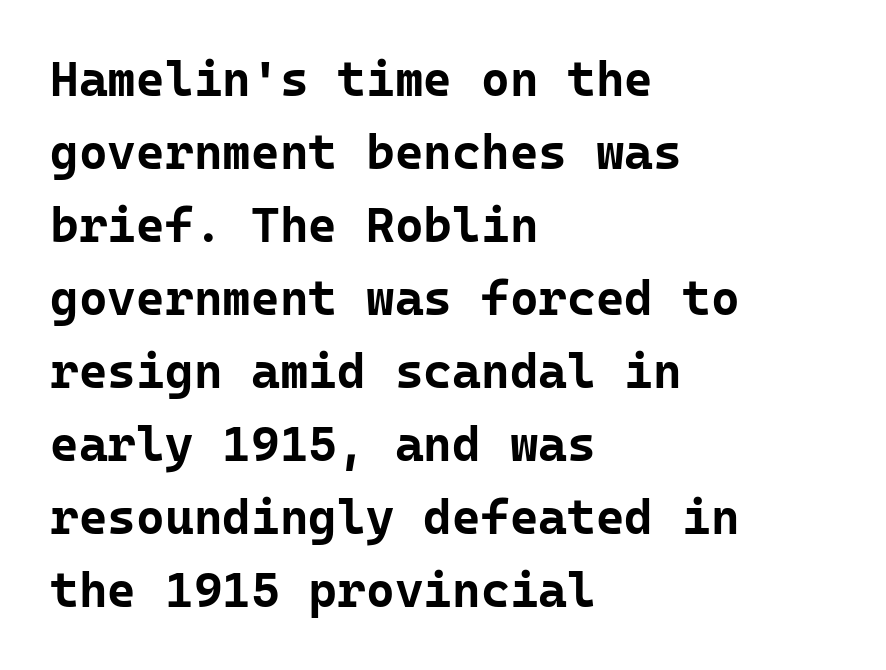
Q: Is the text bold? A: Yes.
Q: Is the text italic (slanted)? A: No, it is upright.
Q: Is the typeface a serif or a sans-serif typeface? A: Sans-serif.
Q: Is the text underlined? A: No.
Q: How is the paragraph aligned? A: Left-aligned.
Q: Is the spacing between letters normal or unusually wide? A: Normal.
Q: Is the spacing between lines tight, normal or loose? A: Normal.
Q: Width (condensed, normal, or wide)? A: Normal.
Q: Stroke contrast? A: Low.
Q: x-height? A: Medium.
Q: Monospaced? A: Yes.
